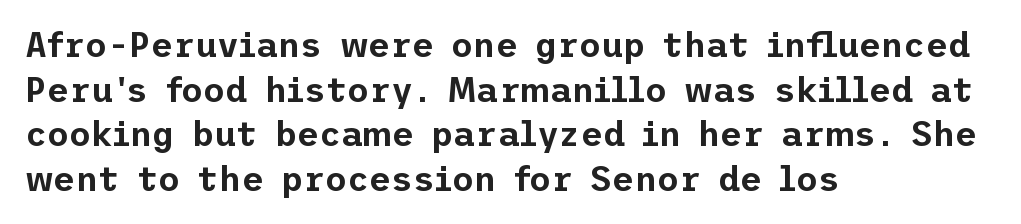
Q: Is the text italic (slanted)? A: No, it is upright.
Q: Is the typeface a serif or a sans-serif typeface? A: Sans-serif.
Q: Is the text underlined? A: No.
Q: How is the paragraph aligned? A: Left-aligned.
Q: Is the spacing between letters normal or unusually wide? A: Normal.
Q: Is the spacing between lines tight, normal or loose? A: Normal.
Q: Width (condensed, normal, or wide)? A: Normal.
Q: Stroke contrast? A: Low.
Q: x-height? A: Medium.
